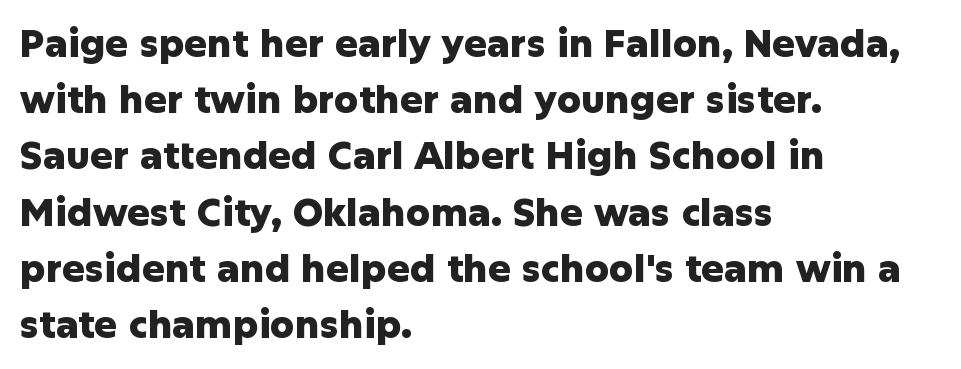
Q: Is the text bold? A: Yes.
Q: Is the text italic (slanted)? A: No, it is upright.
Q: Is the typeface a serif or a sans-serif typeface? A: Sans-serif.
Q: Is the text underlined? A: No.
Q: How is the paragraph aligned? A: Left-aligned.
Q: Is the spacing between letters normal or unusually wide? A: Normal.
Q: Is the spacing between lines tight, normal or loose? A: Normal.
Q: Width (condensed, normal, or wide)? A: Normal.
Q: Stroke contrast? A: Low.
Q: x-height? A: Medium.
Q: Monospaced? A: No.
